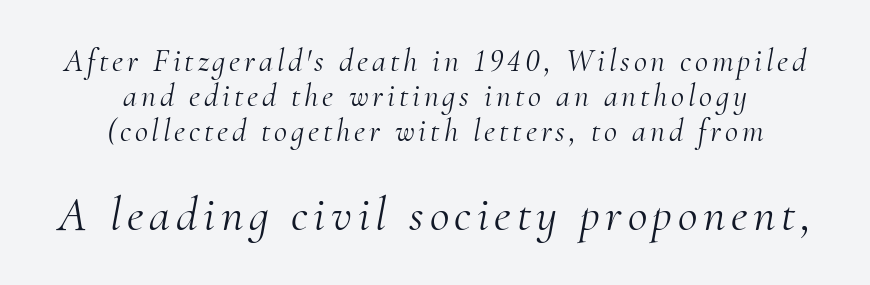
{"serif": "yes", "italic": "yes", "lean": "right", "slant_degrees": 10, "bold": "no", "weight": "light", "width": "normal", "stroke_contrast": "medium", "x_height": "small", "monospaced": "no", "underline": "no", "align": "center", "line_spacing": "tight", "line_spacing_ratio": 1.1, "larger_block": "second", "size_ratio": 1.5, "glyph_px": 48}
